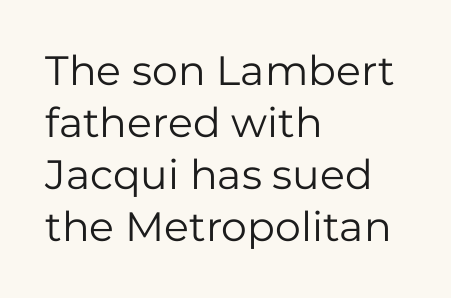
{"serif": "no", "italic": "no", "bold": "no", "weight": "regular", "width": "normal", "stroke_contrast": "low", "x_height": "medium", "monospaced": "no", "underline": "no", "align": "left", "line_spacing": "normal", "line_spacing_ratio": 1.27, "letter_spacing": "normal", "letter_spacing_em": 0.0, "glyph_px": 41}
